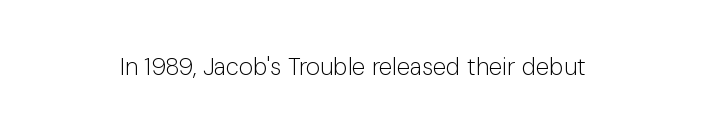
Only glyphs here, with clear space below each row. Notice how the stems are strictly vertical — no italics here. Between one letter and the next there's only the usual sliver of space. Is this a heavy cut? Hardly; it is regular or lighter.
